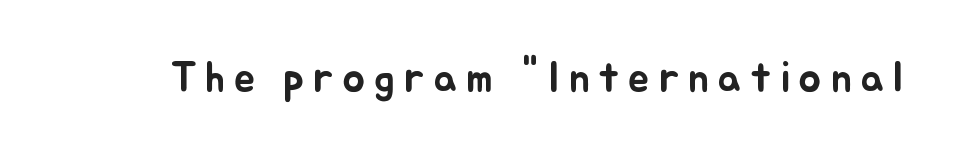
The image shows 42 px text type, upright; set unusually wide letter spacing (+0.21 em), not underlined; low stroke contrast and a small x-height.
